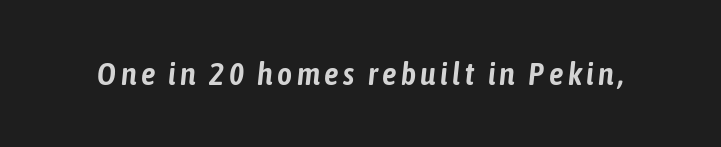
Q: Is the text italic (slanted)? A: Yes, it leans right by about 6 degrees.
Q: Is the text underlined? A: No.
Q: Width (condensed, normal, or wide)? A: Condensed.
Q: Stroke contrast? A: Low.
Q: x-height? A: Medium.
Q: Monospaced? A: No.
